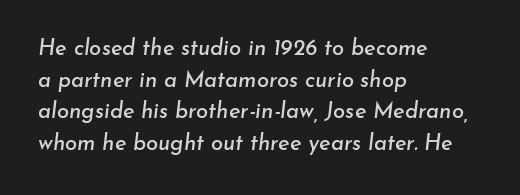
The passage shown stacks its lines at a standard gap. Between one letter and the next there's only the usual sliver of space. Typeset ragged right — the left edge is the straight one. Slant detected: the letters are inclined. Just letters on the line, the space beneath them empty.
